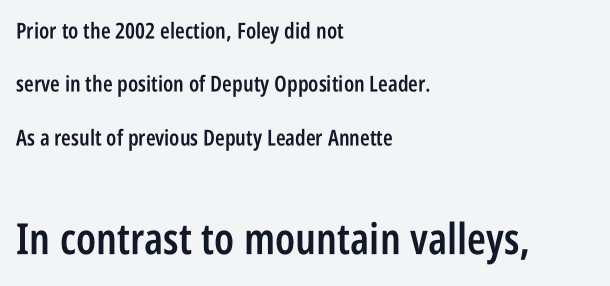
The font is running at a semibold setting, under full bold. Caption: upper text group reduced, lower text group enlarged. The space between consecutive lines is lavish. Looks like regular typesetting: each glyph gets only the width it needs. Typographically, this falls in the sans-serif category.
